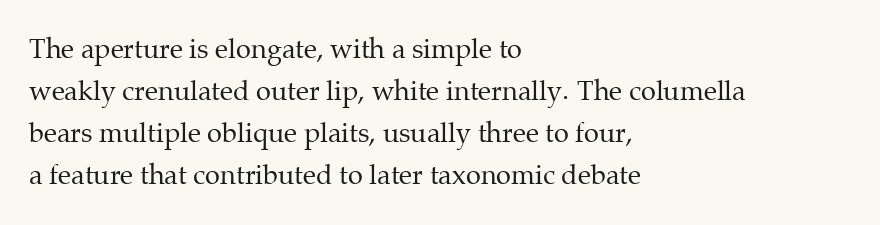
The image shows 27 px text type, upright; set left-aligned, normal line spacing (1.55x), normal letter spacing, not underlined.
